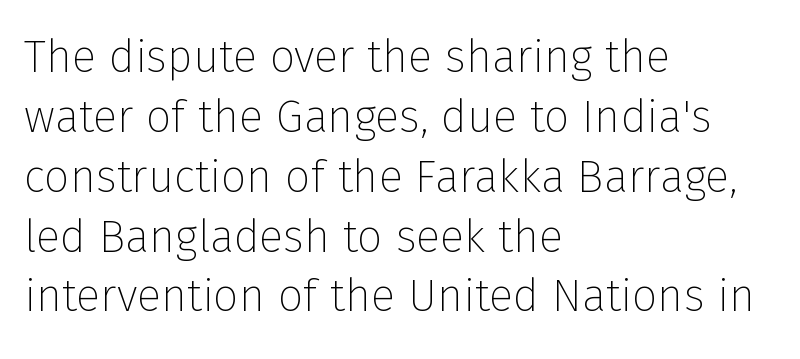
The image shows 45 px thin sans-serif type, upright; set left-aligned, normal line spacing (1.33x), normal letter spacing, not underlined; low stroke contrast and a medium x-height.
